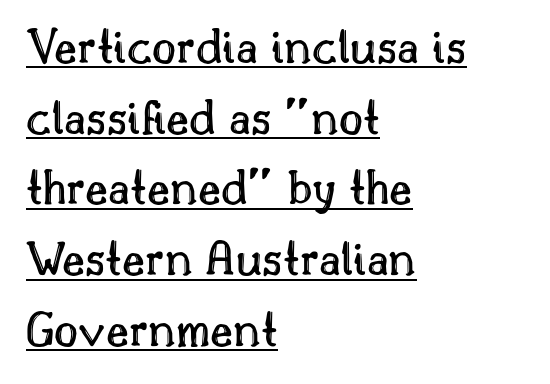
Here the designer chose a conventional face with non-uniform glyph widths. Does the leading feel generous? No, just average. It's the straight-up-and-down kind of type. Glyph-to-glyph distance matches everyday printed text. Typeset ragged right — the left edge is the straight one.
